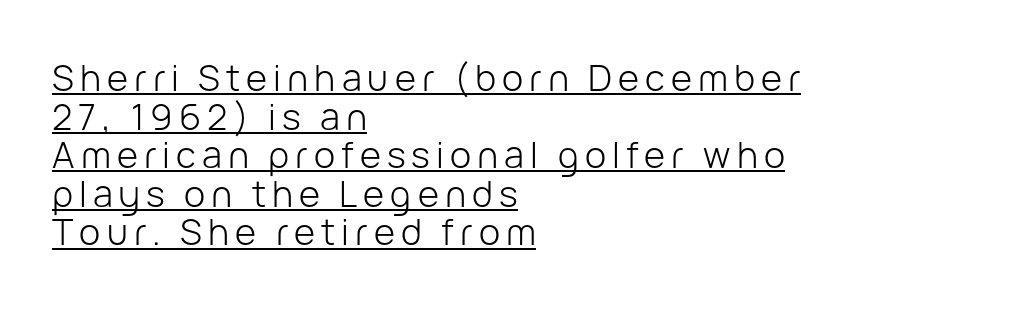
{"serif": "no", "italic": "no", "bold": "no", "weight": "light", "width": "normal", "stroke_contrast": "low", "x_height": "medium", "monospaced": "no", "underline": "yes", "align": "left", "line_spacing": "tight", "line_spacing_ratio": 1.07, "glyph_px": 36}
